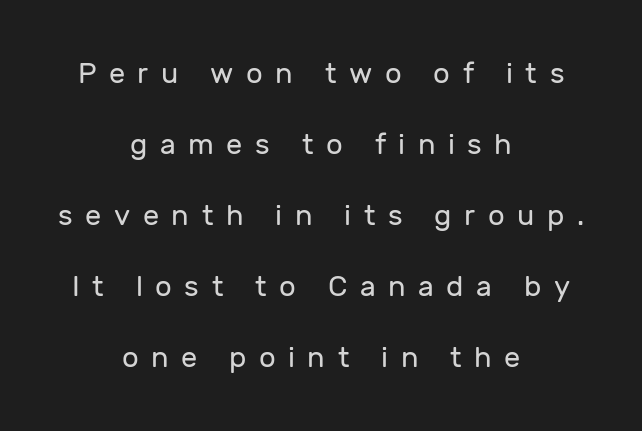
The image shows 29 px regular-weight sans-serif type, upright; set centered, loose line spacing (2.45x), unusually wide letter spacing (+0.43 em), not underlined; low stroke contrast and a medium x-height.
